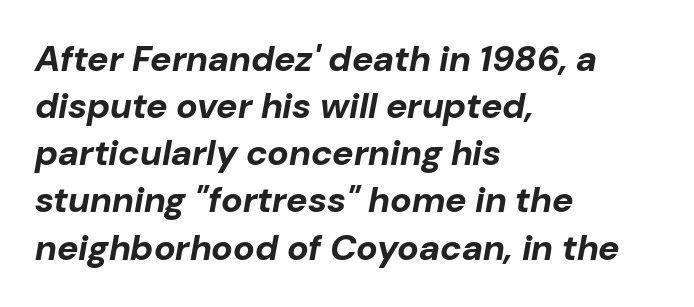
The image shows 36 px bold type, italic (leaning right); set left-aligned, normal line spacing (1.31x), normal letter spacing, not underlined; low stroke contrast and a medium x-height.
